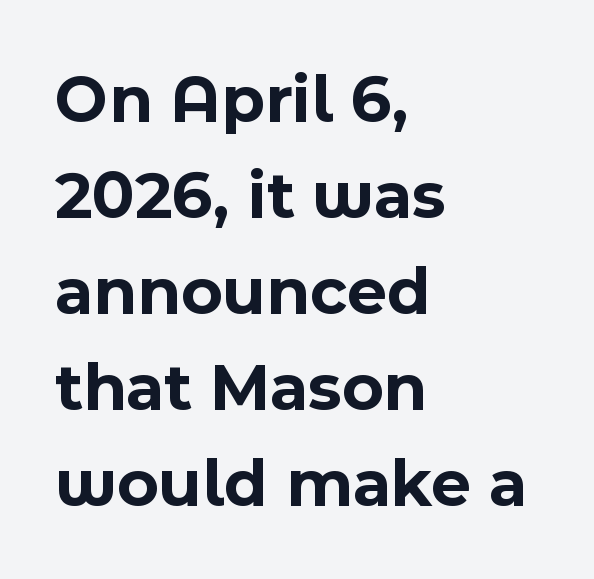
What weight is shown? A full bold with thick strokes. The letters stand upright; this is a roman face. The lines sit at an ordinary, default distance from one another. The letters sit at their default tracking, neither squeezed nor spread.
